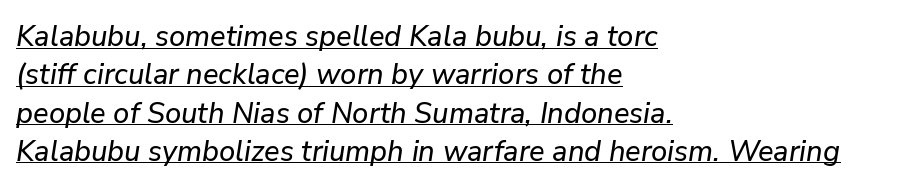
The passage shown is underscored from start to finish. Looks like regular typesetting: each glyph gets only the width it needs. Students, note that the glyphs here touch the page at normal intervals. Is there much room between lines? A standard amount, neither cramped nor airy. Slant detected: the letters are inclined. One-word summary of the alignment: left.
